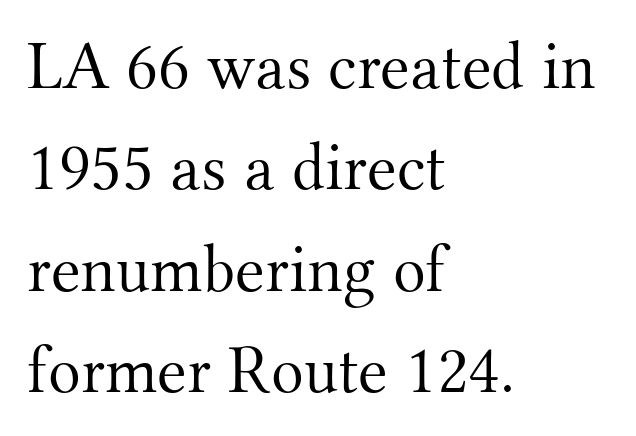
Q: Is the text bold? A: No.
Q: Is the text italic (slanted)? A: No, it is upright.
Q: Is the typeface a serif or a sans-serif typeface? A: Serif.
Q: Is the text underlined? A: No.
Q: How is the paragraph aligned? A: Left-aligned.
Q: Is the spacing between letters normal or unusually wide? A: Normal.
Q: Is the spacing between lines tight, normal or loose? A: Normal.
Q: Width (condensed, normal, or wide)? A: Normal.
Q: Stroke contrast? A: Medium.
Q: x-height? A: Small.
Q: Monospaced? A: No.
